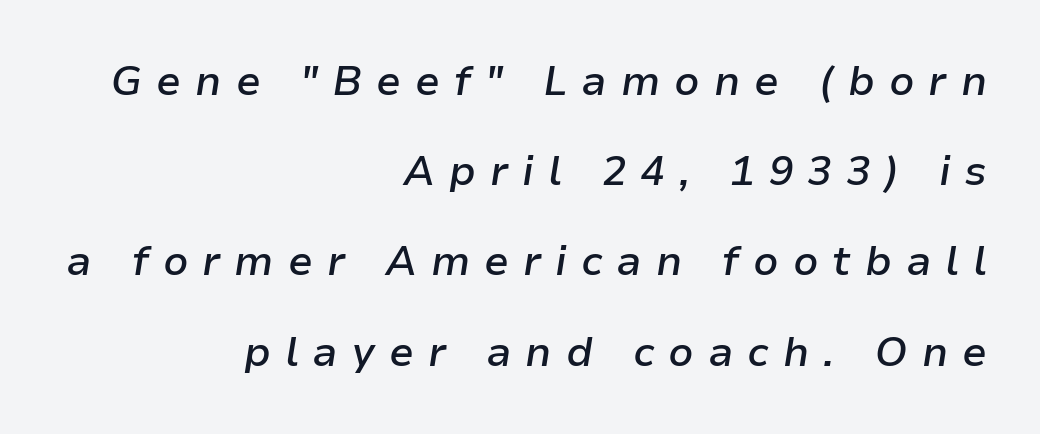
The passage shown is typed in a proportional face where columns would drift. Is there much room between lines? Yes — plenty of vertical air separates them. These lines are set flush right with a ragged left edge. This is oblique type, the kind used for emphasis or titles. Underline: absent. The typesetting leans somewhat heavy: a semibold.
